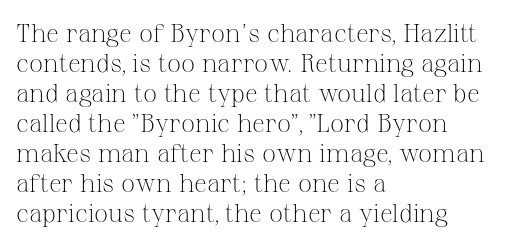
Stem width sits at or under what a default text font uses. Rendered with straight, roman letterforms. In CSS terms this would be text-align: left. Is the letter spacing exaggerated? No — it looks like the ordinary default.
